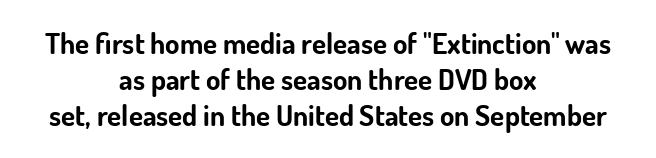
{"serif": "no", "italic": "no", "bold": "yes", "weight": "bold", "width": "normal", "stroke_contrast": "low", "x_height": "small", "monospaced": "no", "underline": "no", "align": "center", "line_spacing": "normal", "line_spacing_ratio": 1.25, "letter_spacing": "normal", "letter_spacing_em": 0.0, "glyph_px": 29}
